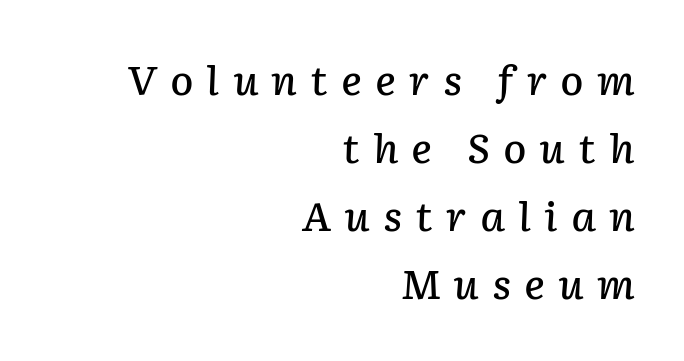
The image shows 39 px semibold type, italic (leaning right); set right-aligned, line spacing 1.74x, unusually wide letter spacing (+0.33 em), not underlined; low stroke contrast and a medium x-height.
